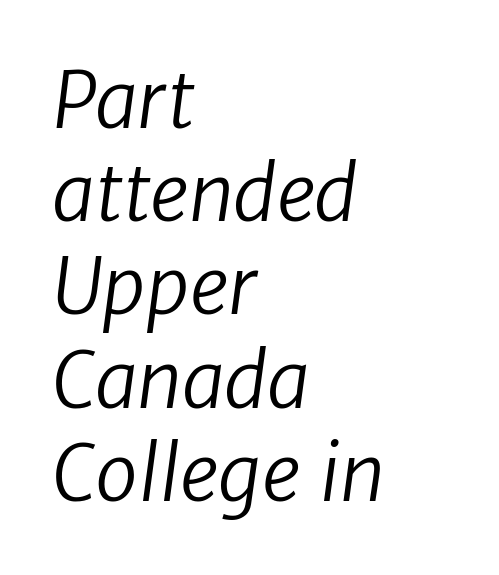
{"serif": "no", "bold": "no", "weight": "regular", "width": "normal", "stroke_contrast": "low", "x_height": "medium", "monospaced": "no", "underline": "no", "align": "left", "line_spacing_ratio": 1.21, "letter_spacing": "normal", "letter_spacing_em": 0.0, "glyph_px": 77}
